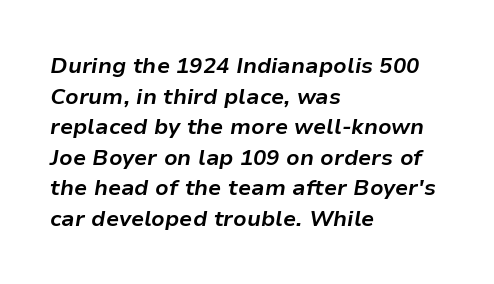
{"italic": "yes", "lean": "right", "slant_degrees": 9, "bold": "yes", "underline": "no", "align": "left", "line_spacing": "normal", "line_spacing_ratio": 1.39, "letter_spacing": "normal", "letter_spacing_em": 0.0, "glyph_px": 22}
